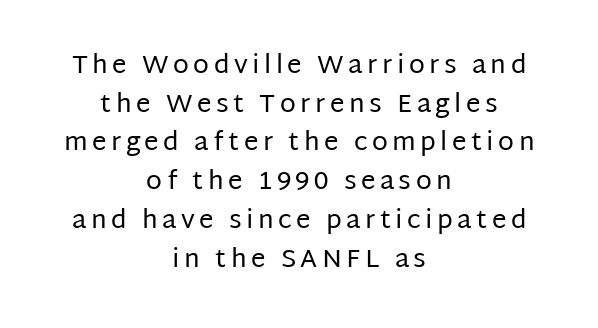
{"italic": "no", "bold": "no", "underline": "no", "align": "center", "line_spacing": "normal", "line_spacing_ratio": 1.49, "glyph_px": 26}
